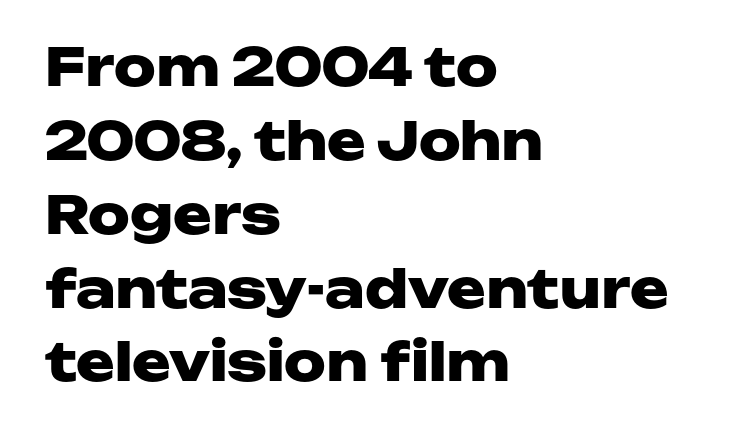
Q: Is the text bold? A: Yes.
Q: Is the text italic (slanted)? A: No, it is upright.
Q: Is the typeface a serif or a sans-serif typeface? A: Sans-serif.
Q: Is the text underlined? A: No.
Q: How is the paragraph aligned? A: Left-aligned.
Q: Is the spacing between letters normal or unusually wide? A: Normal.
Q: Is the spacing between lines tight, normal or loose? A: Normal.
Q: Width (condensed, normal, or wide)? A: Wide.
Q: Stroke contrast? A: Low.
Q: x-height? A: Medium.
Q: Monospaced? A: No.
